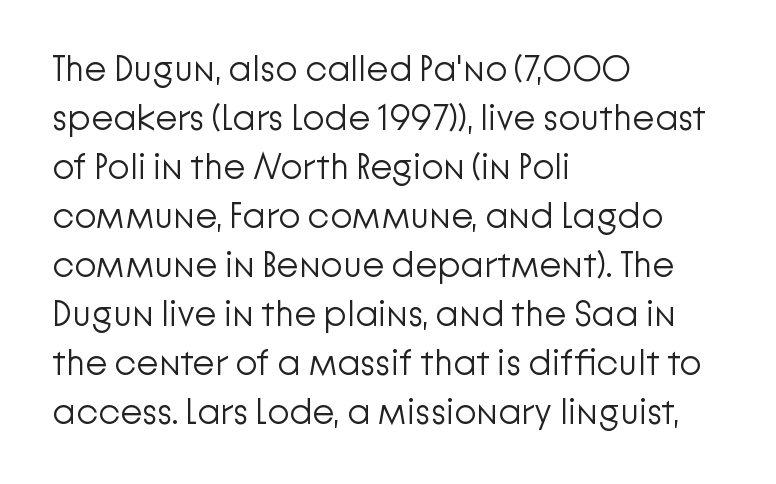
The image shows 36 px light sans-serif type, upright; set left-aligned, normal line spacing (1.36x), normal letter spacing, not underlined; low stroke contrast and a medium x-height.
